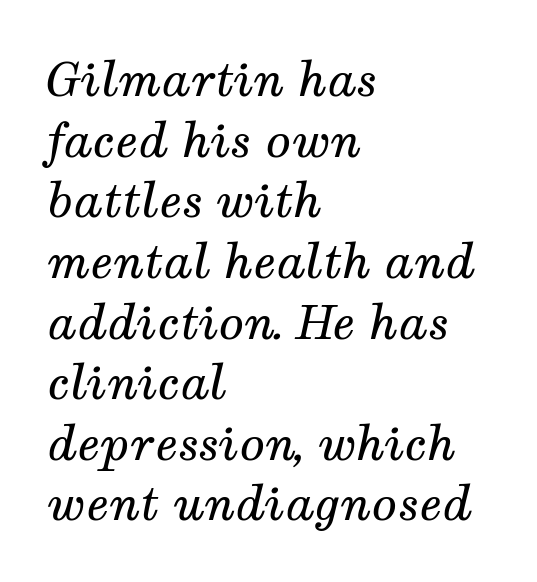
Q: Is the text bold? A: No.
Q: Is the text italic (slanted)? A: Yes, it leans right by about 12 degrees.
Q: Is the typeface a serif or a sans-serif typeface? A: Serif.
Q: Is the text underlined? A: No.
Q: How is the paragraph aligned? A: Left-aligned.
Q: Is the spacing between letters normal or unusually wide? A: Normal.
Q: Is the spacing between lines tight, normal or loose? A: Normal.
Q: Width (condensed, normal, or wide)? A: Normal.
Q: Stroke contrast? A: Medium.
Q: x-height? A: Medium.
Q: Monospaced? A: No.
